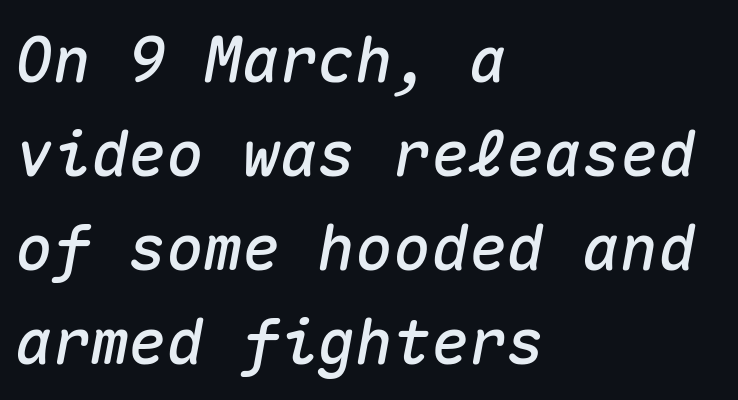
The image shows 63 px text type, italic (leaning right), monospaced; set left-aligned, normal line spacing (1.49x), normal letter spacing, not underlined; medium stroke contrast and a medium x-height.
